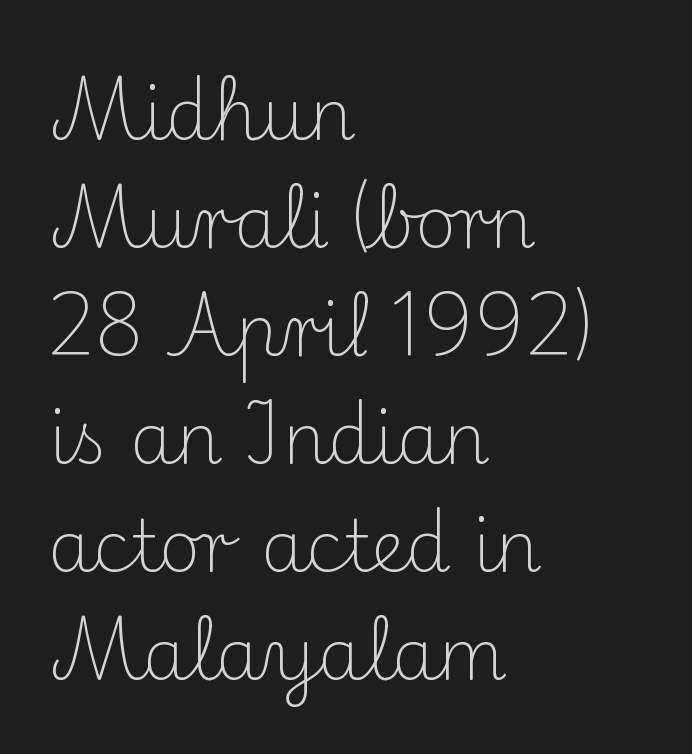
Q: Is the text bold? A: No.
Q: Is the text italic (slanted)? A: No, it is upright.
Q: Is the typeface a serif or a sans-serif typeface? A: Serif.
Q: Is the text underlined? A: No.
Q: How is the paragraph aligned? A: Left-aligned.
Q: Is the spacing between letters normal or unusually wide? A: Normal.
Q: Is the spacing between lines tight, normal or loose? A: Normal.
Q: Width (condensed, normal, or wide)? A: Normal.
Q: Stroke contrast? A: Medium.
Q: x-height? A: Small.
Q: Monospaced? A: No.
